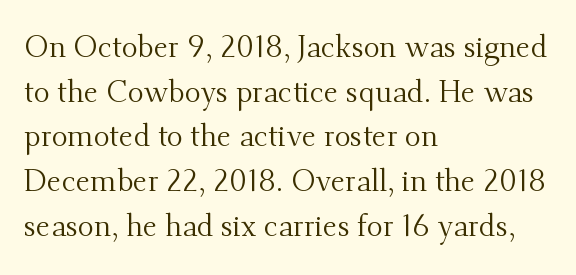
{"serif": "yes", "italic": "no", "bold": "no", "weight": "regular", "width": "normal", "stroke_contrast": "medium", "x_height": "small", "monospaced": "no", "underline": "no", "align": "left", "line_spacing": "normal", "line_spacing_ratio": 1.49, "letter_spacing": "normal", "letter_spacing_em": 0.0, "glyph_px": 30}
